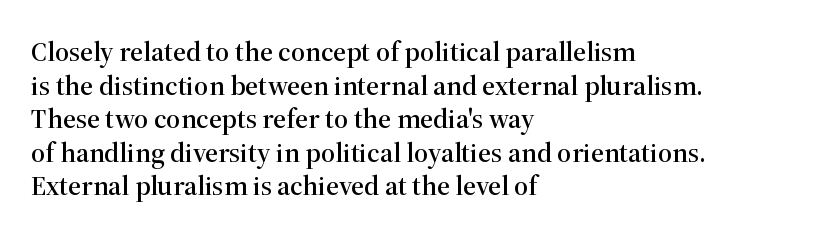
The image shows 28 px serif type, upright; set left-aligned, line spacing 1.2x, normal letter spacing, not underlined; high stroke contrast and a medium x-height.
